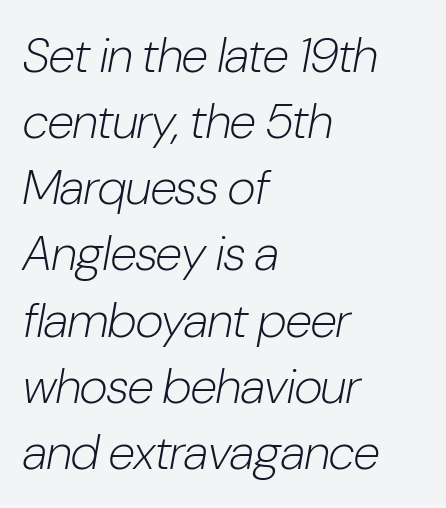
Q: Is the text bold? A: No.
Q: Is the text italic (slanted)? A: Yes, it leans right by about 10 degrees.
Q: Is the text underlined? A: No.
Q: How is the paragraph aligned? A: Left-aligned.
Q: Is the spacing between letters normal or unusually wide? A: Normal.
Q: Is the spacing between lines tight, normal or loose? A: Normal.
Q: Width (condensed, normal, or wide)? A: Condensed.
Q: Stroke contrast? A: Low.
Q: x-height? A: Medium.
Q: Monospaced? A: No.
